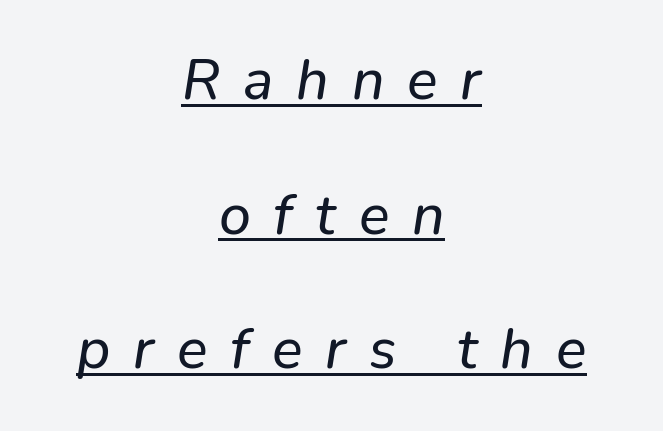
Q: Is the text italic (slanted)? A: Yes, it leans right by about 9 degrees.
Q: Is the text underlined? A: Yes.
Q: How is the paragraph aligned? A: Centered.
Q: Is the spacing between letters normal or unusually wide? A: Unusually wide.
Q: Is the spacing between lines tight, normal or loose? A: Loose.
Q: Width (condensed, normal, or wide)? A: Normal.
Q: Stroke contrast? A: Low.
Q: x-height? A: Medium.
Q: Monospaced? A: No.
